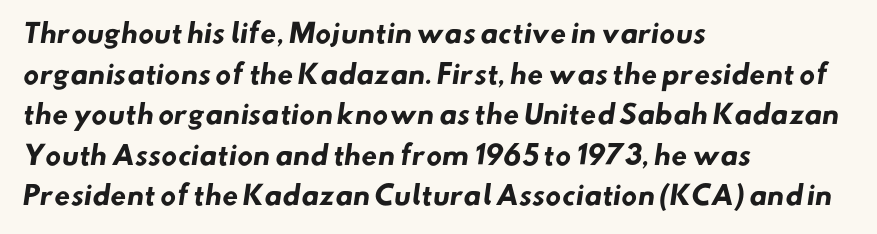
Q: Is the text bold? A: Yes.
Q: Is the text underlined? A: No.
Q: How is the paragraph aligned? A: Left-aligned.
Q: Is the spacing between letters normal or unusually wide? A: Normal.
Q: Is the spacing between lines tight, normal or loose? A: Normal.
